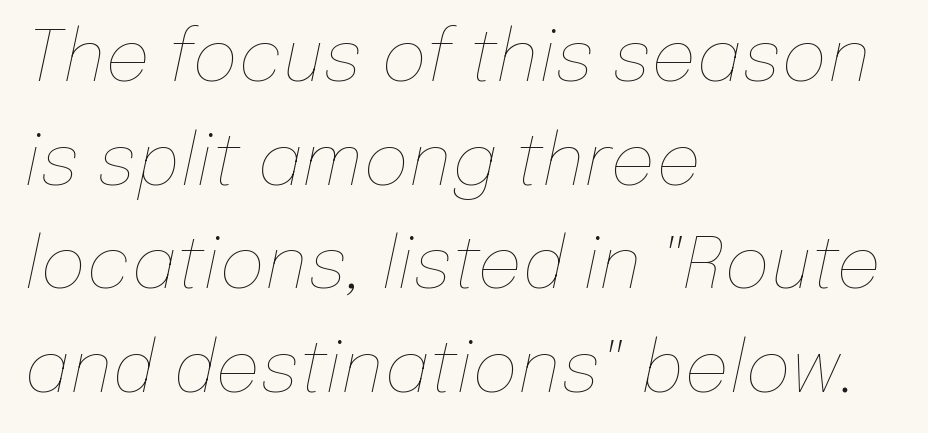
Q: Is the text bold? A: No.
Q: Is the text italic (slanted)? A: Yes, it leans right by about 12 degrees.
Q: Is the text underlined? A: No.
Q: How is the paragraph aligned? A: Left-aligned.
Q: Is the spacing between letters normal or unusually wide? A: Normal.
Q: Is the spacing between lines tight, normal or loose? A: Normal.
Q: Width (condensed, normal, or wide)? A: Normal.
Q: Stroke contrast? A: Low.
Q: x-height? A: Medium.
Q: Monospaced? A: No.
